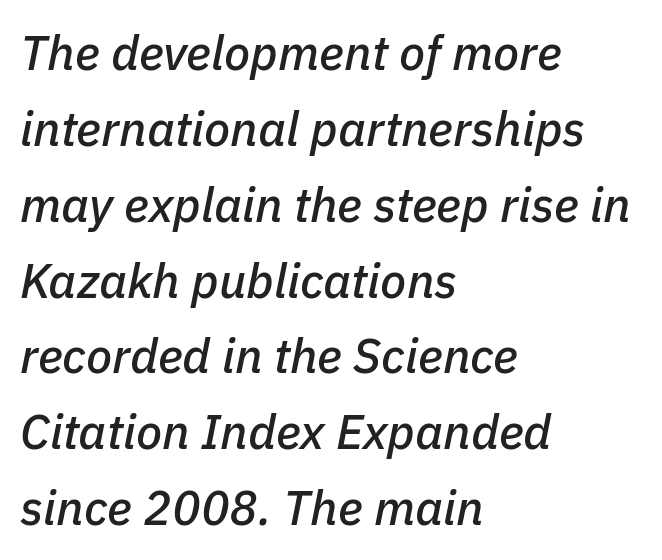
{"italic": "yes", "lean": "right", "slant_degrees": 11, "width": "normal", "stroke_contrast": "low", "x_height": "medium", "monospaced": "no", "underline": "no", "align": "left", "line_spacing": "normal", "line_spacing_ratio": 1.58, "letter_spacing": "normal", "letter_spacing_em": 0.0, "glyph_px": 48}
